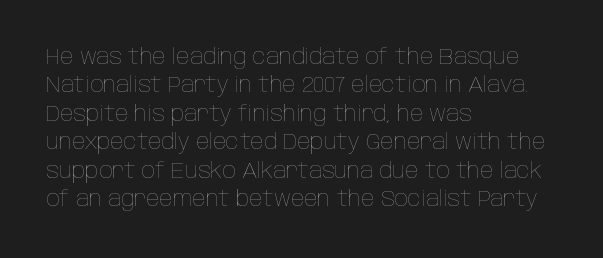
The image shows 22 px text type, upright; set left-aligned, normal line spacing (1.29x), normal letter spacing, not underlined.
